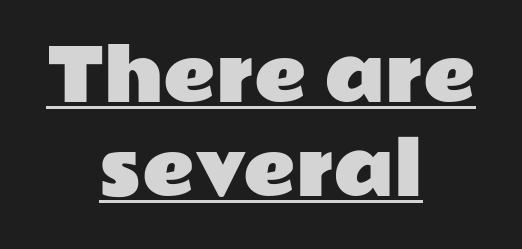
The image shows 72 px wide sans-serif type, upright; set centered, normal line spacing (1.31x), normal letter spacing, underlined; low stroke contrast and a medium x-height.
